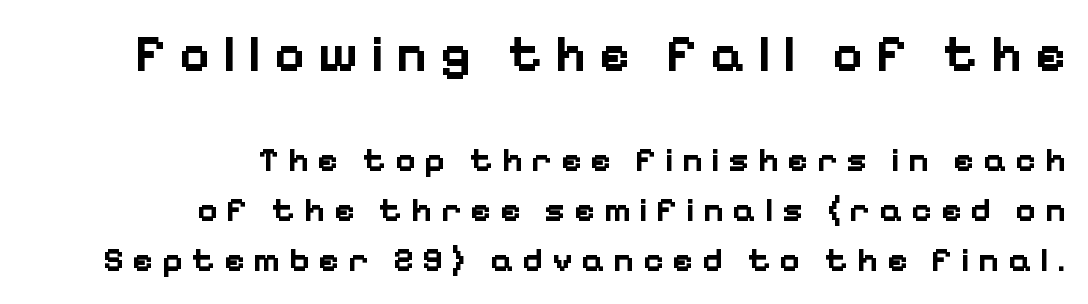
The glyphs in this specimen are sans serif. These lines sit exactly where default settings would place them. Just letters on the line, the space beneath them empty. Horizontal alignment here is rightward, an uncommon choice for prose.
